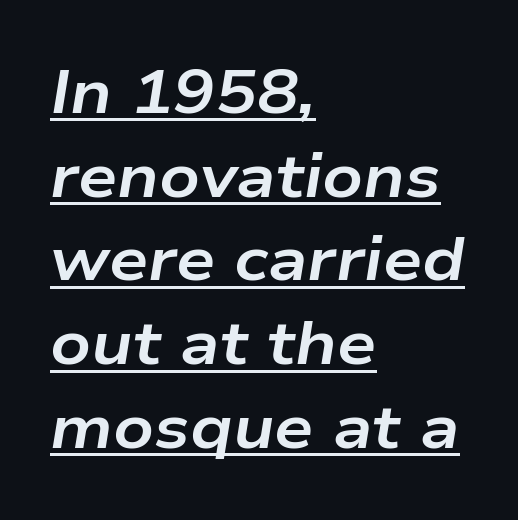
Layout note: lines flush left. The letters advance in unequal steps, a hallmark of proportional type. A normal amount of white space separates one row of letters from the next. What decoration does the sample have? An underline. Notice how thick the strokes are: this is what a full bold looks like. What stands out about the letter spacing? Nothing — it is the standard amount.
